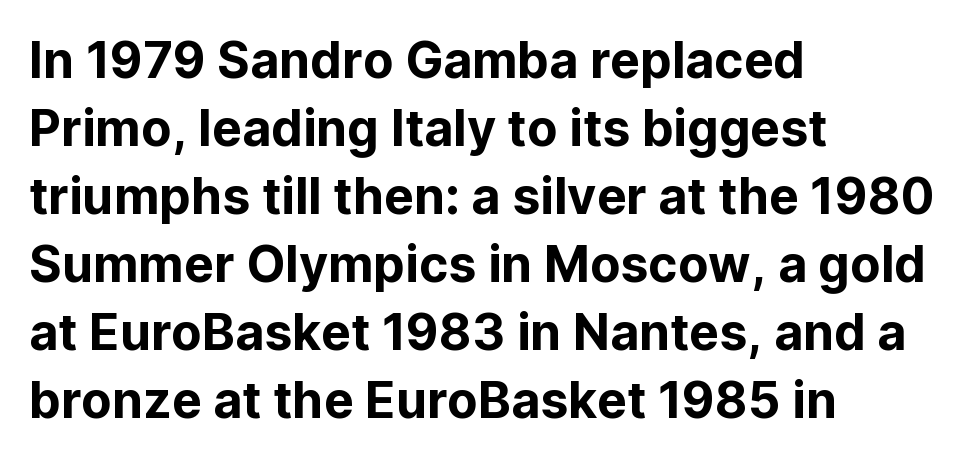
Q: Is the text italic (slanted)? A: No, it is upright.
Q: Is the typeface a serif or a sans-serif typeface? A: Sans-serif.
Q: Is the text underlined? A: No.
Q: How is the paragraph aligned? A: Left-aligned.
Q: Is the spacing between letters normal or unusually wide? A: Normal.
Q: Is the spacing between lines tight, normal or loose? A: Normal.
Q: Width (condensed, normal, or wide)? A: Normal.
Q: Stroke contrast? A: Low.
Q: x-height? A: Medium.
Q: Monospaced? A: No.
